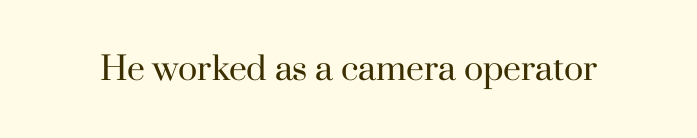
The image shows 32 px regular-weight serif type, upright; set normal letter spacing, not underlined; high stroke contrast and a small x-height.
